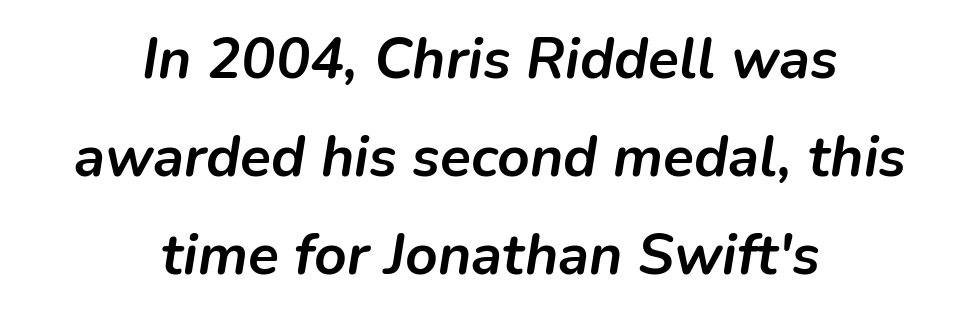
Q: Is the text bold? A: Yes.
Q: Is the text italic (slanted)? A: Yes, it leans right by about 9 degrees.
Q: Is the text underlined? A: No.
Q: How is the paragraph aligned? A: Centered.
Q: Is the spacing between letters normal or unusually wide? A: Normal.
Q: Width (condensed, normal, or wide)? A: Normal.
Q: Stroke contrast? A: Low.
Q: x-height? A: Medium.
Q: Monospaced? A: No.
